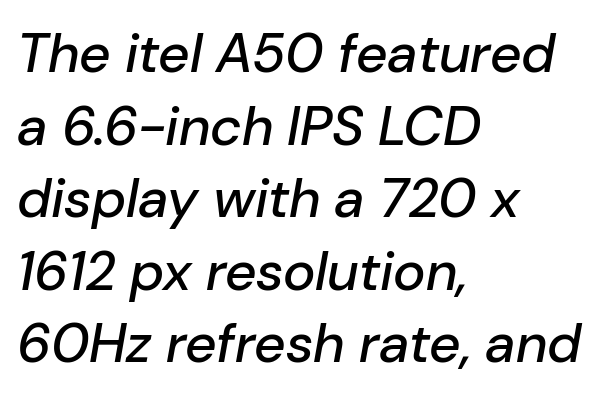
Q: Is the text italic (slanted)? A: Yes, it leans right by about 10 degrees.
Q: Is the text underlined? A: No.
Q: How is the paragraph aligned? A: Left-aligned.
Q: Is the spacing between letters normal or unusually wide? A: Normal.
Q: Is the spacing between lines tight, normal or loose? A: Normal.
Q: Width (condensed, normal, or wide)? A: Normal.
Q: Stroke contrast? A: Low.
Q: x-height? A: Medium.
Q: Monospaced? A: No.
